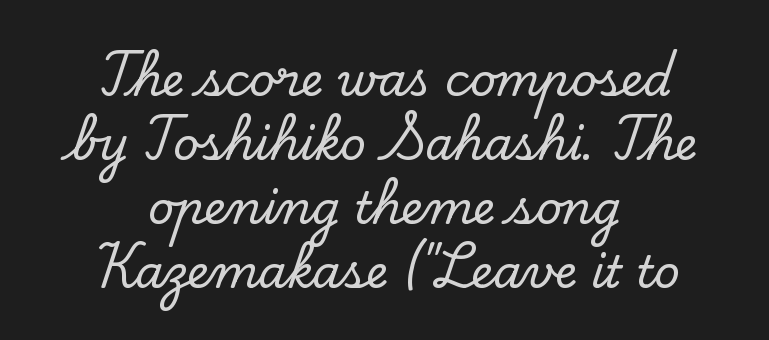
Q: Is the text italic (slanted)? A: Yes.
Q: Is the typeface a serif or a sans-serif typeface? A: Serif.
Q: Is the text underlined? A: No.
Q: How is the paragraph aligned? A: Centered.
Q: Is the spacing between letters normal or unusually wide? A: Normal.
Q: Is the spacing between lines tight, normal or loose? A: Normal.
Q: Width (condensed, normal, or wide)? A: Normal.
Q: Stroke contrast? A: Low.
Q: x-height? A: Small.
Q: Monospaced? A: No.
